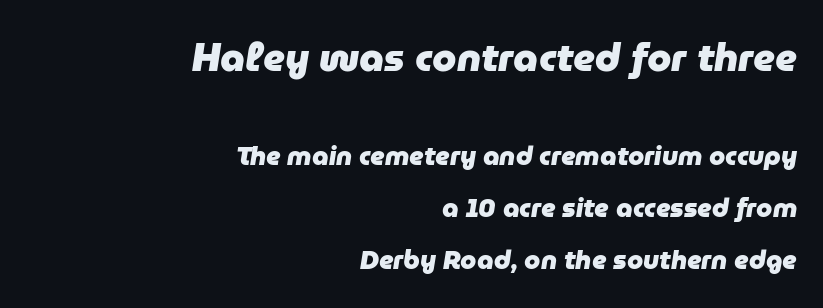
The image shows 39 px heavy type, italic (leaning right); set right-aligned, loose line spacing (2.0x), normal letter spacing, not underlined; the first (top) block is 1.5x larger; low stroke contrast and a medium x-height.
